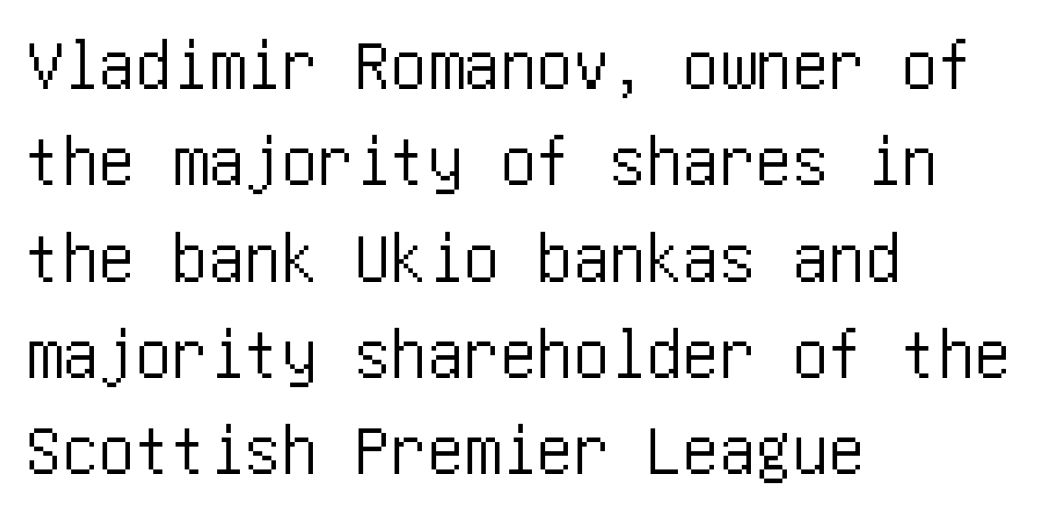
Q: Is the text italic (slanted)? A: No, it is upright.
Q: Is the typeface a serif or a sans-serif typeface? A: Sans-serif.
Q: Is the text underlined? A: No.
Q: How is the paragraph aligned? A: Left-aligned.
Q: Is the spacing between letters normal or unusually wide? A: Normal.
Q: Is the spacing between lines tight, normal or loose? A: Normal.
Q: Width (condensed, normal, or wide)? A: Condensed.
Q: Stroke contrast? A: Low.
Q: x-height? A: Large.
